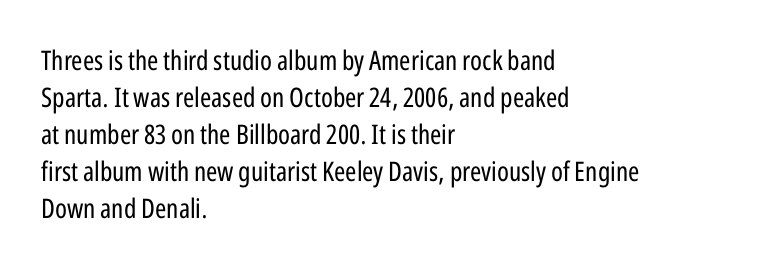
Reading down the block, your eye returns to a fixed left position each line. Tall strokes in this sample are plumb rather than angled. The rendering uses a moderate line-height, typical for paragraphs. This is not heavy type; no bold has been used. Any mark beneath the type? The region is blank. Each word holds together tightly as a unit, with standard inter-letter gaps.
